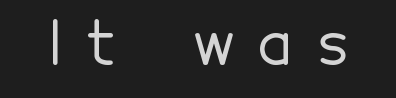
{"serif": "no", "italic": "no", "width": "normal", "x_height": "medium", "monospaced": "no", "underline": "no", "letter_spacing": "wide", "letter_spacing_em": 0.42, "glyph_px": 59}
